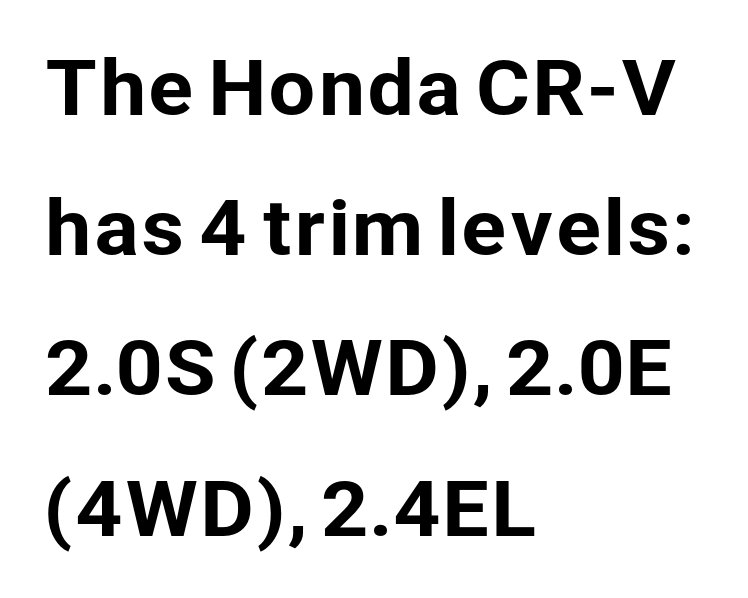
The image shows 75 px sans-serif type, upright; set left-aligned, line spacing 1.87x, normal letter spacing, not underlined; low stroke contrast and a medium x-height.
